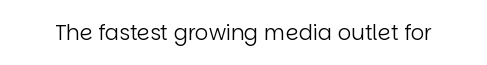
The image shows 21 px text type, upright; set normal letter spacing, not underlined.
